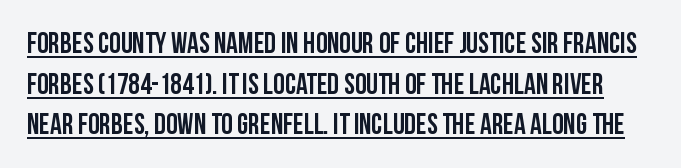
Characters remain perfectly vertical along every line. A typesetter would call this proportional, since set widths differ per character. This rendering employs a face without finishing strokes, i.e., a sans-serif. Honestly, the underline is the first thing you notice here. If you measured baseline to baseline, you'd find a middling distance.
